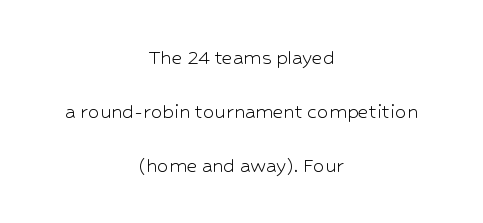
Caption: standard tracking, unaltered. Leading: increased. In CSS terms this would be text-align: center. Check under the words: just untouched page. A roman cut, with each character standing at attention. Unbolded letterforms with no extra heft.
